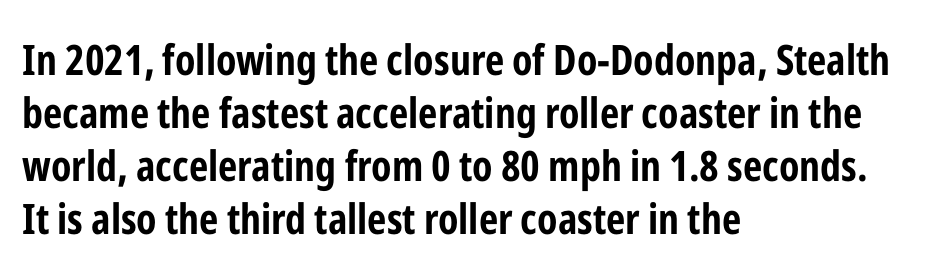
The specimen reads as upright at a glance. Heft: maximum for text — a bold. The face used here is rendered with its standard letterfit. Descender tails drop into unmarked territory.
